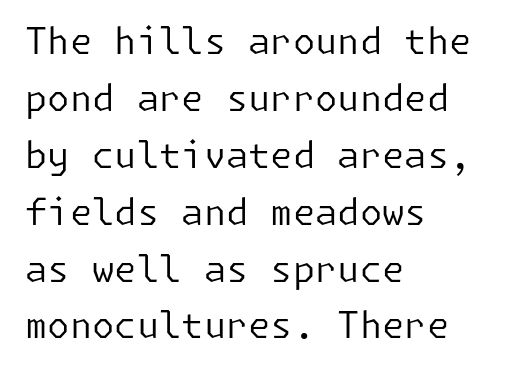
{"serif": "no", "italic": "no", "bold": "no", "weight": "regular", "width": "normal", "stroke_contrast": "low", "x_height": "medium", "underline": "no", "align": "left", "line_spacing": "normal", "line_spacing_ratio": 1.58, "letter_spacing": "normal", "letter_spacing_em": 0.0, "glyph_px": 36}
